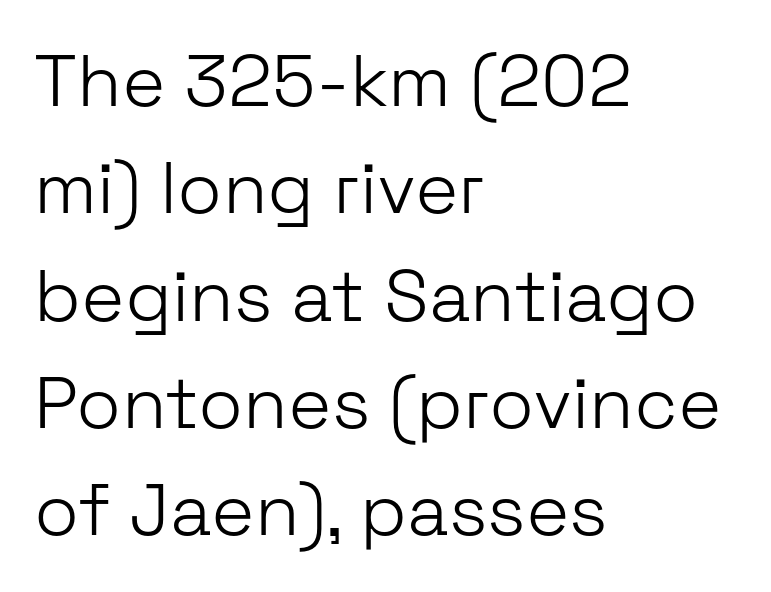
{"serif": "no", "italic": "no", "bold": "no", "weight": "light", "width": "normal", "stroke_contrast": "low", "x_height": "medium", "monospaced": "no", "underline": "no", "align": "left", "line_spacing": "normal", "line_spacing_ratio": 1.47, "letter_spacing": "normal", "letter_spacing_em": 0.0, "glyph_px": 73}
